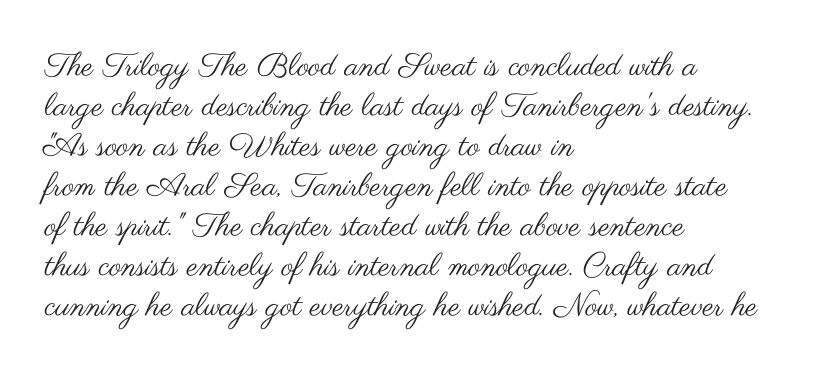
The image shows 32 px regular-weight, wide sans-serif type; set left-aligned, normal line spacing (1.25x), normal letter spacing, not underlined; medium stroke contrast and a small x-height.
